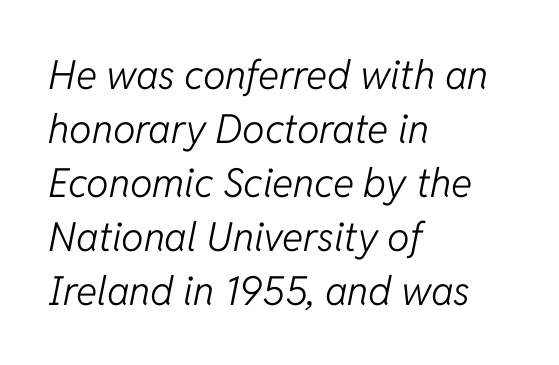
The image shows 40 px light type, italic (leaning right); set left-aligned, normal line spacing (1.35x), normal letter spacing, not underlined; low stroke contrast and a medium x-height.
